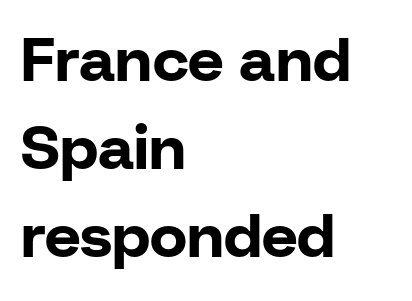
The image shows 62 px bold sans-serif type, upright; set left-aligned, normal line spacing (1.42x), normal letter spacing, not underlined; low stroke contrast and a medium x-height.
